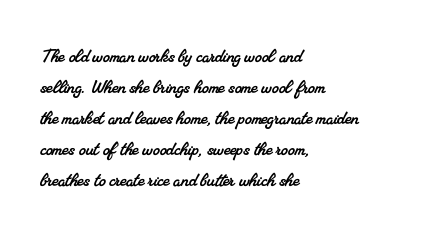
Q: Is the text underlined? A: No.
Q: How is the paragraph aligned? A: Left-aligned.
Q: Is the spacing between letters normal or unusually wide? A: Normal.
Q: Is the spacing between lines tight, normal or loose? A: Normal.
